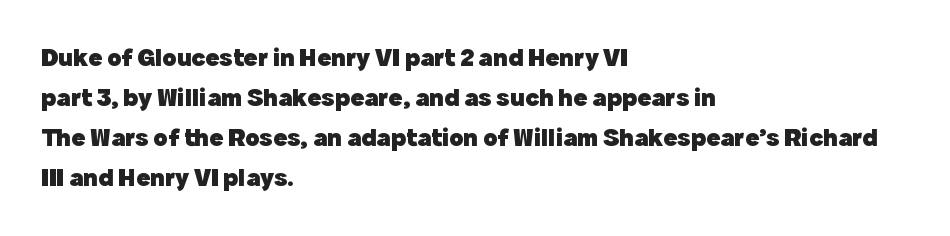
{"italic": "no", "bold": "yes", "underline": "no", "align": "left", "line_spacing": "normal", "line_spacing_ratio": 1.54, "letter_spacing": "normal", "letter_spacing_em": 0.0, "glyph_px": 26}
